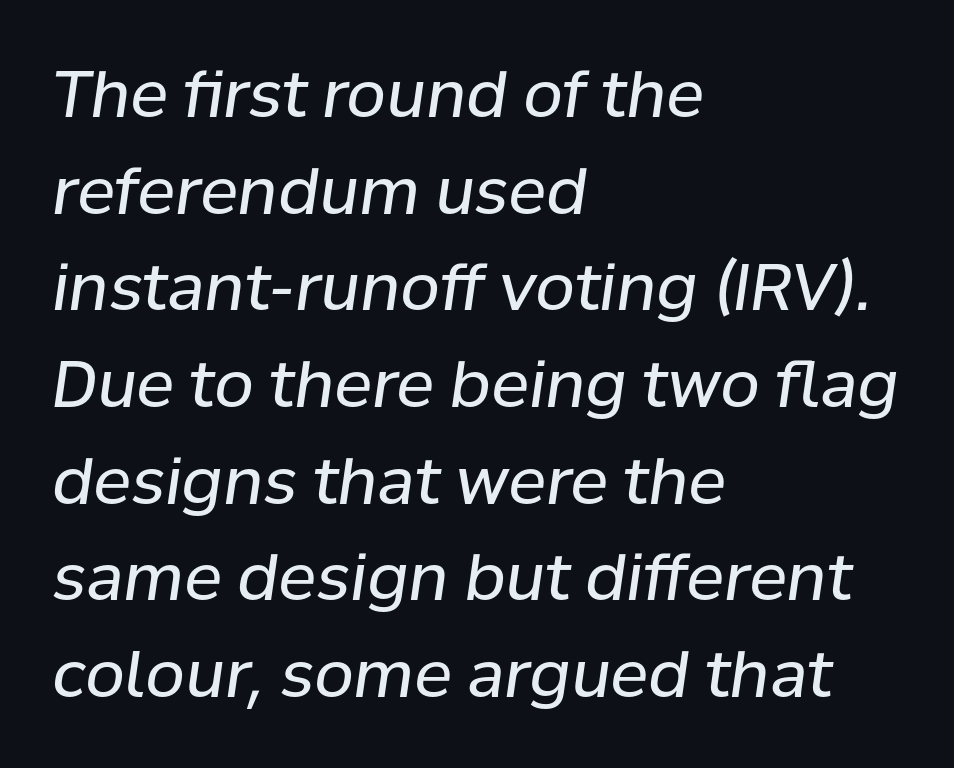
The image shows 64 px regular-weight type, italic (leaning right); set left-aligned, normal line spacing (1.51x), normal letter spacing, not underlined; low stroke contrast and a medium x-height.
